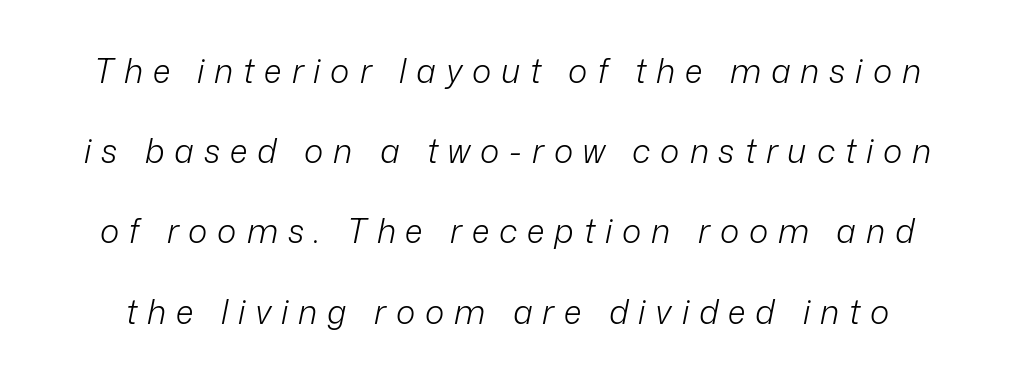
{"italic": "yes", "lean": "right", "slant_degrees": 12, "bold": "no", "weight": "light", "width": "normal", "stroke_contrast": "low", "x_height": "medium", "monospaced": "no", "underline": "no", "line_spacing": "loose", "line_spacing_ratio": 2.43, "letter_spacing": "wide", "letter_spacing_em": 0.3, "glyph_px": 33}
